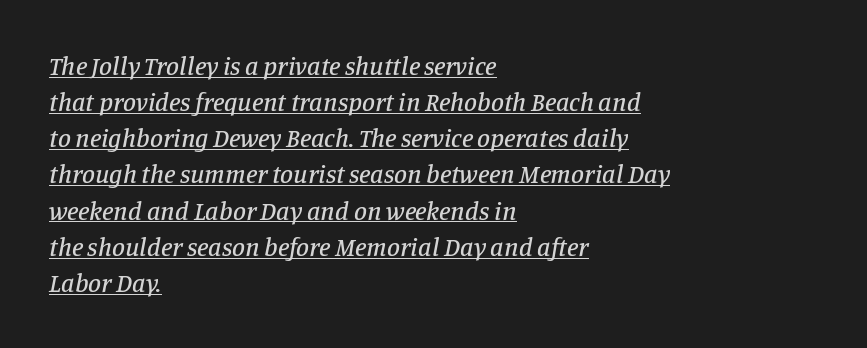
The image shows 26 px text type, italic (leaning right); set left-aligned, normal line spacing (1.39x), normal letter spacing, underlined.
